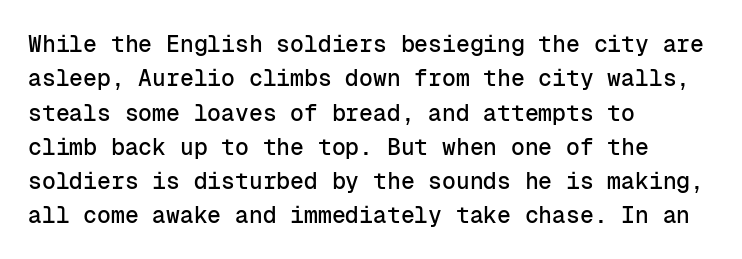
{"italic": "no", "underline": "no", "align": "left", "line_spacing": "normal", "line_spacing_ratio": 1.49, "letter_spacing": "normal", "letter_spacing_em": 0.0, "glyph_px": 23}
